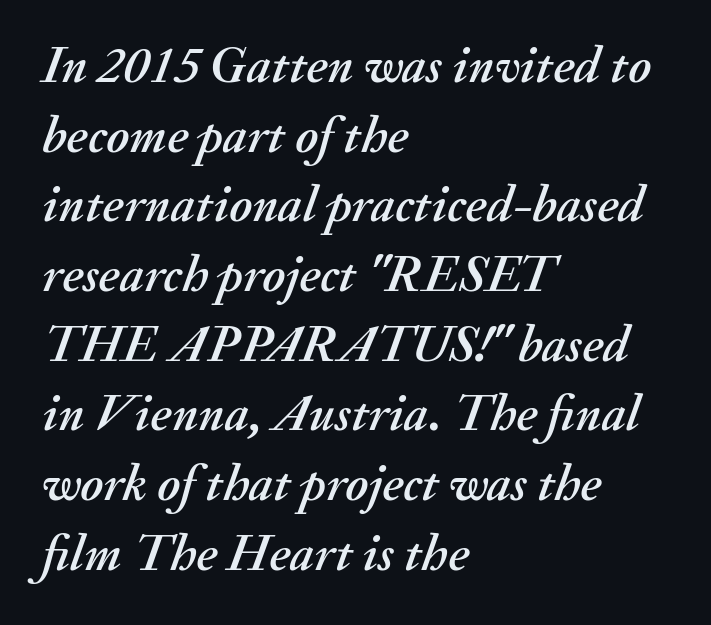
The image shows 52 px text type, italic (leaning right); set left-aligned, normal line spacing (1.34x), normal letter spacing, not underlined; medium stroke contrast and a small x-height.
